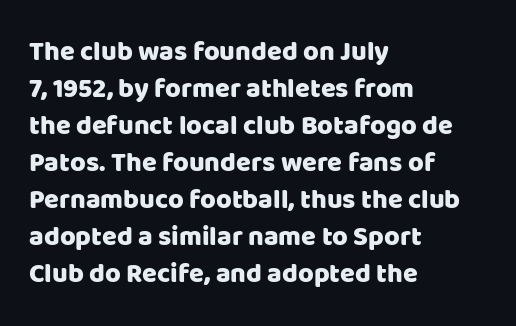
The image shows 27 px text type, upright; set left-aligned, normal line spacing (1.37x), normal letter spacing, not underlined.
